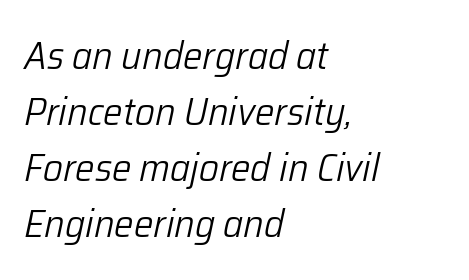
The image shows 39 px light type, italic (leaning right); set left-aligned, normal line spacing (1.44x), normal letter spacing, not underlined; low stroke contrast and a medium x-height.
